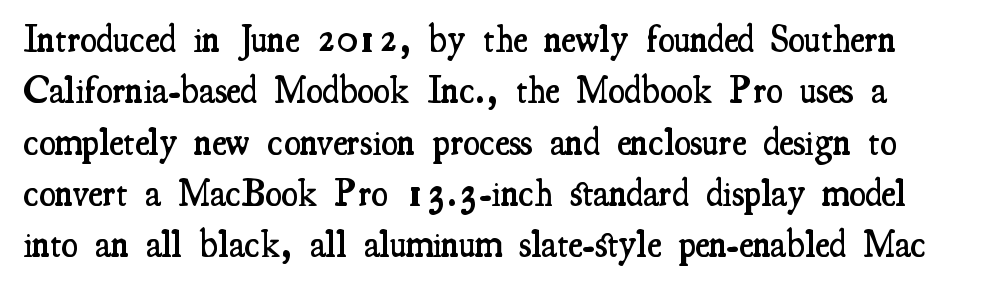
Does the type have serifs? Yes, each stem ends in a small foot. Posture: vertical. The glyphs are unaccompanied by any horizontal stroke below them. Caption: standard tracking, unaltered.
